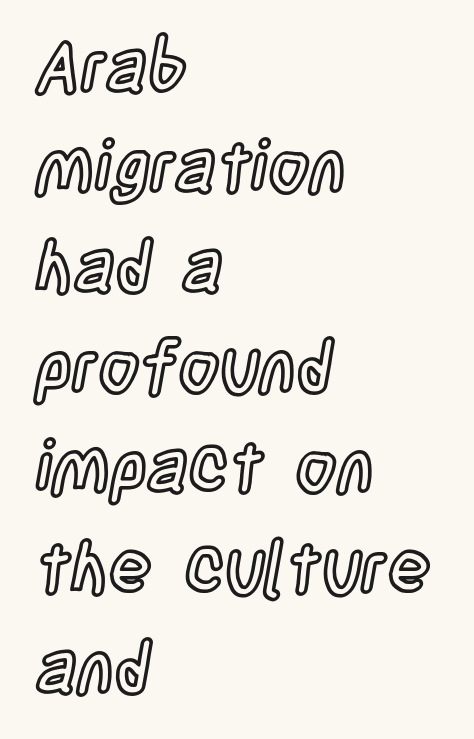
Q: Is the text italic (slanted)? A: Yes.
Q: Is the text underlined? A: No.
Q: How is the paragraph aligned? A: Left-aligned.
Q: Is the spacing between letters normal or unusually wide? A: Normal.
Q: Is the spacing between lines tight, normal or loose? A: Normal.
Q: Width (condensed, normal, or wide)? A: Condensed.
Q: x-height? A: Large.
Q: Monospaced? A: No.
